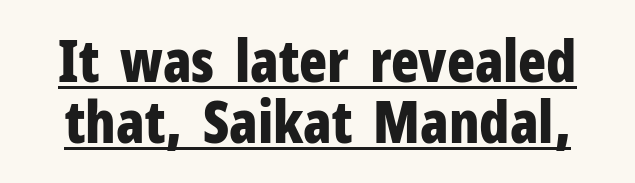
Q: Is the text bold? A: Yes.
Q: Is the text italic (slanted)? A: No, it is upright.
Q: Is the typeface a serif or a sans-serif typeface? A: Sans-serif.
Q: Is the text underlined? A: Yes.
Q: Is the spacing between letters normal or unusually wide? A: Normal.
Q: Is the spacing between lines tight, normal or loose? A: Tight.
Q: Width (condensed, normal, or wide)? A: Condensed.
Q: Stroke contrast? A: Low.
Q: x-height? A: Medium.
Q: Monospaced? A: No.
